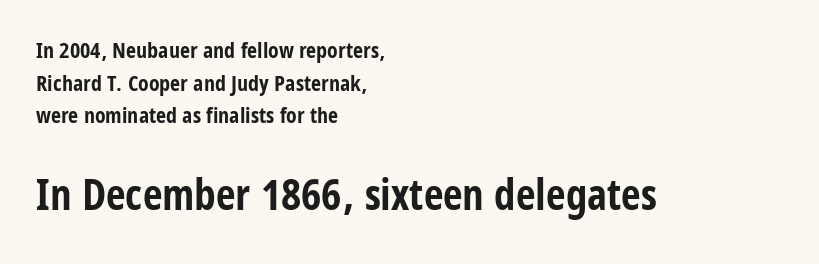
The image shows 43 px bold, condensed sans-serif type, upright; set left-aligned, normal line spacing (1.48x), normal letter spacing, not underlined; the second (bottom) block is 1.95x larger; low stroke contrast and a large x-height.
